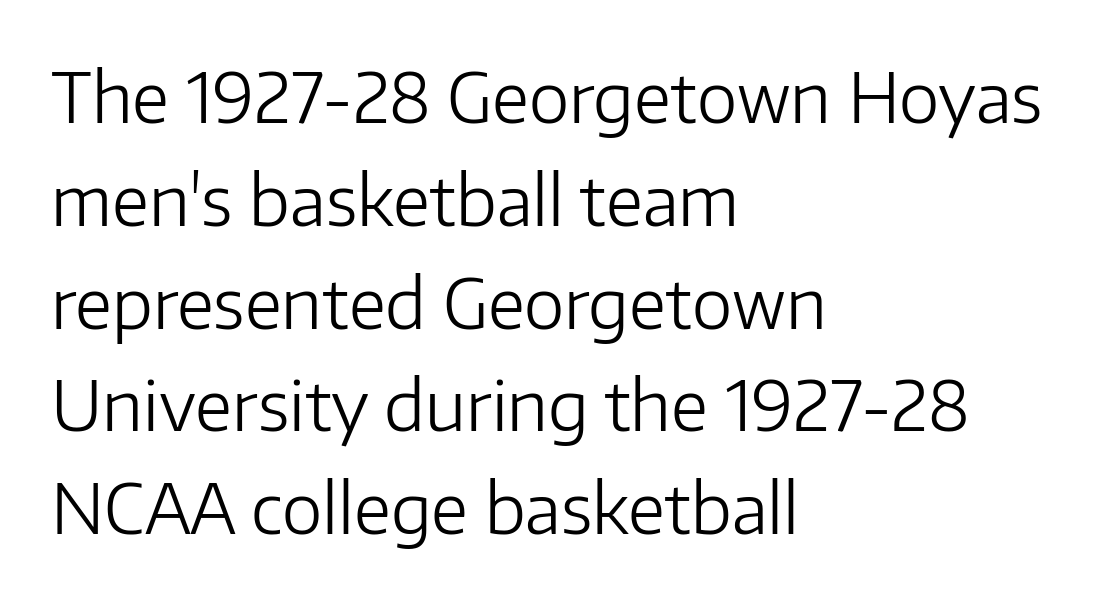
The image shows 69 px light sans-serif type, upright; set left-aligned, normal line spacing (1.49x), normal letter spacing, not underlined; low stroke contrast and a medium x-height.
